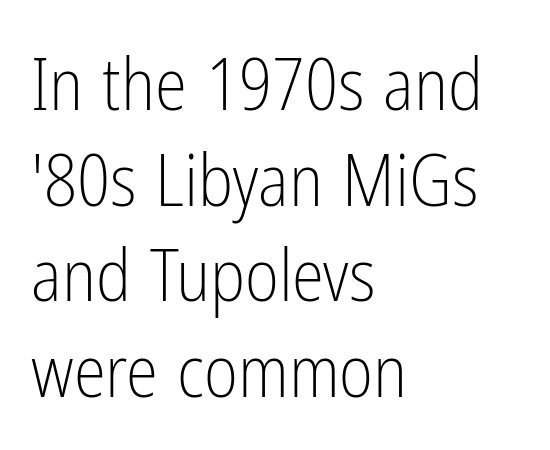
Serif or sans? Sans — the stroke terminals are bare. The typography opts for an upright posture over an oblique one. Baseline-to-baseline distance is the conventional proportion of letter height. Descender tails drop into unmarked territory. Looks like regular typesetting: each glyph gets only the width it needs. All the whitespace from short lines collects on the right.
